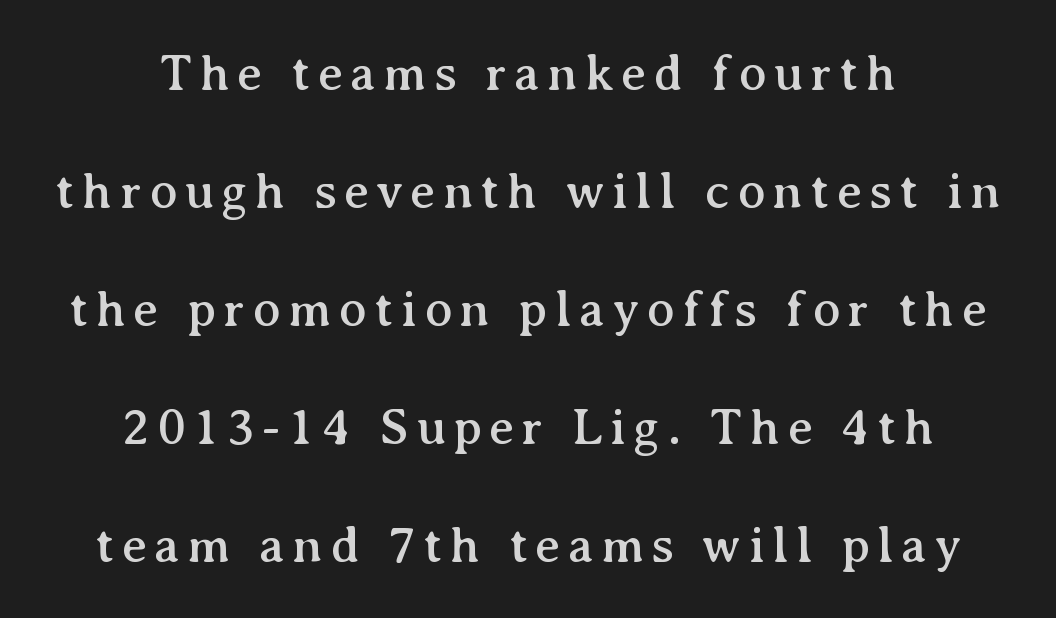
{"serif": "yes", "italic": "no", "width": "normal", "stroke_contrast": "medium", "x_height": "medium", "monospaced": "no", "underline": "no", "align": "center", "line_spacing": "loose", "line_spacing_ratio": 2.27, "glyph_px": 52}
